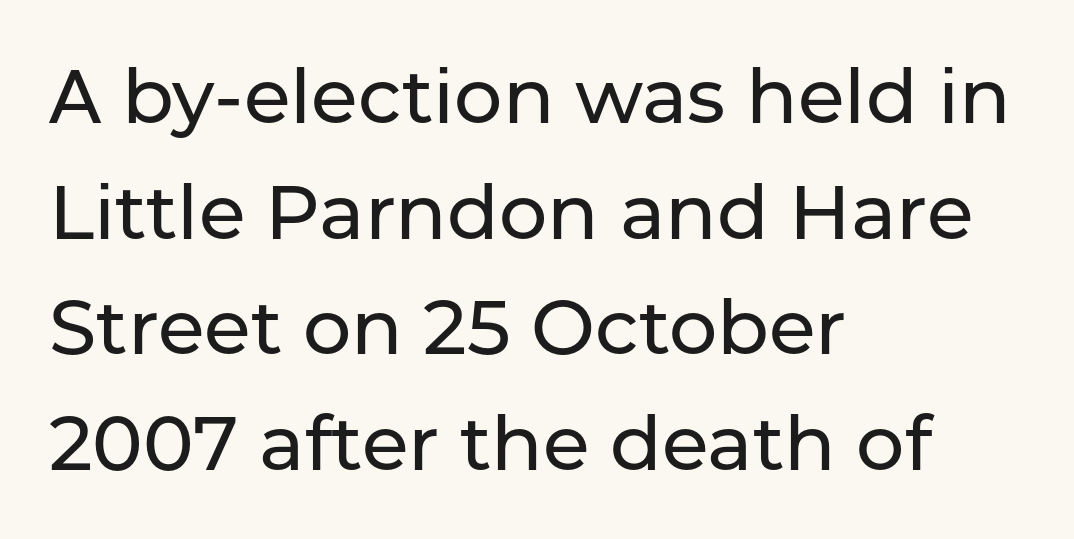
The area under the type is left untouched. The face used here is proportionally spaced, like ordinary book or web type. In CSS terms this would be text-align: left. You can tell it's not italic because the verticals are truly vertical.
